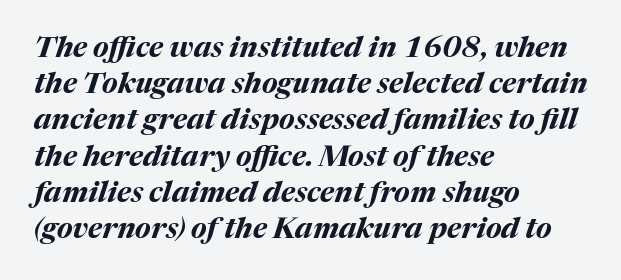
{"italic": "yes", "lean": "right", "slant_degrees": 17, "bold": "yes", "weight": "bold", "width": "normal", "stroke_contrast": "medium", "x_height": "medium", "monospaced": "no", "underline": "no", "align": "left", "line_spacing": "normal", "line_spacing_ratio": 1.25, "letter_spacing": "normal", "letter_spacing_em": 0.0, "glyph_px": 29}
